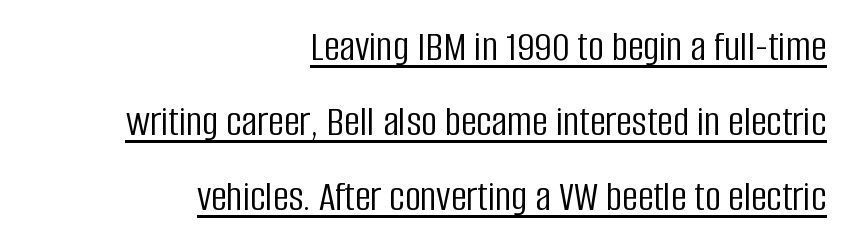
{"serif": "no", "italic": "no", "bold": "no", "weight": "light", "width": "condensed", "stroke_contrast": "low", "x_height": "large", "monospaced": "no", "underline": "yes", "align": "right", "line_spacing_ratio": 1.71, "letter_spacing": "normal", "letter_spacing_em": 0.0, "glyph_px": 44}
